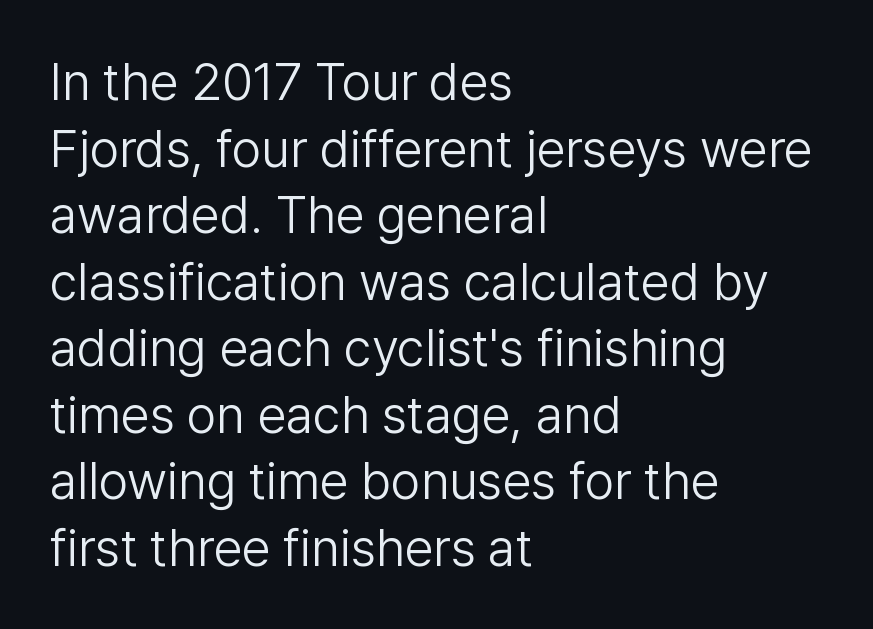
{"serif": "no", "italic": "no", "bold": "no", "weight": "light", "width": "normal", "stroke_contrast": "low", "x_height": "medium", "monospaced": "no", "underline": "no", "align": "left", "line_spacing": "normal", "line_spacing_ratio": 1.28, "letter_spacing": "normal", "letter_spacing_em": 0.0, "glyph_px": 52}
